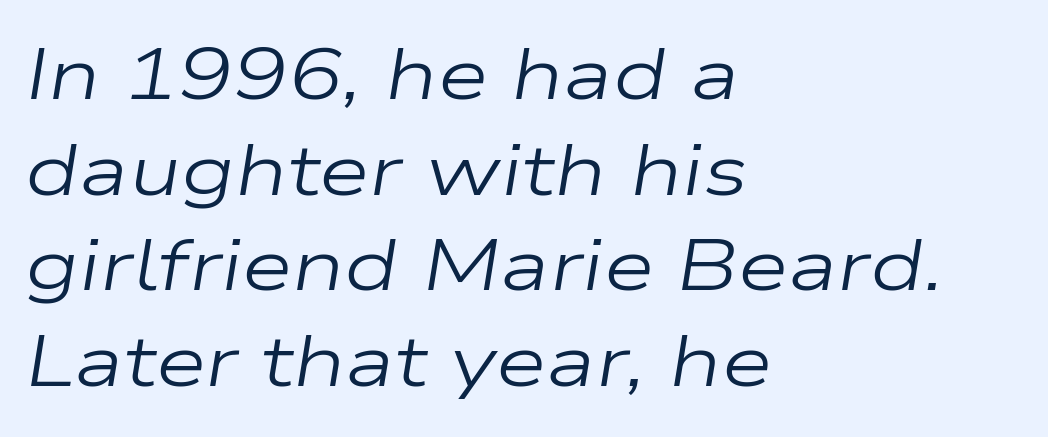
Each stroke keeps to a modest, everyday thickness or less. In terms of letterspacing, this is plain default setting. Honestly, there is no underline to notice here at all. Caption: multi-line text, flush left, ragged right.
